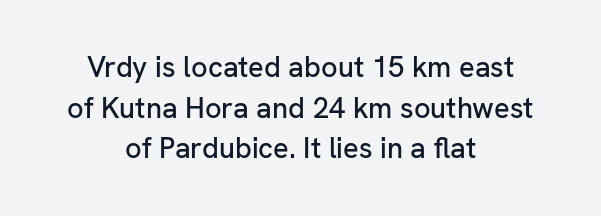
Q: Is the text italic (slanted)? A: No, it is upright.
Q: Is the typeface a serif or a sans-serif typeface? A: Sans-serif.
Q: Is the text underlined? A: No.
Q: How is the paragraph aligned? A: Centered.
Q: Is the spacing between letters normal or unusually wide? A: Normal.
Q: Is the spacing between lines tight, normal or loose? A: Normal.
Q: Width (condensed, normal, or wide)? A: Normal.
Q: Stroke contrast? A: Low.
Q: x-height? A: Medium.
Q: Monospaced? A: No.
